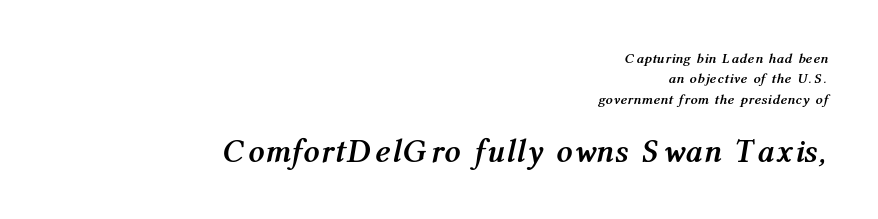
{"italic": "yes", "lean": "right", "slant_degrees": 12, "bold": "yes", "weight": "semibold", "width": "condensed", "stroke_contrast": "medium", "x_height": "medium", "monospaced": "no", "underline": "no", "align": "right", "line_spacing": "normal", "line_spacing_ratio": 1.46, "larger_block": "second", "size_ratio": 2.29, "glyph_px": 32}
